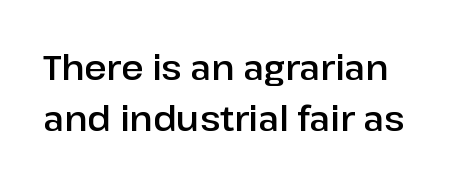
The designer left line spacing at the default. Glyph-to-glyph distance matches everyday printed text. These lines are composed in type without serifs. Descenders hang freely into open space. The axis of the letterforms is exactly vertical. This sample has the flowing, uneven cadence of proportional lettering.
